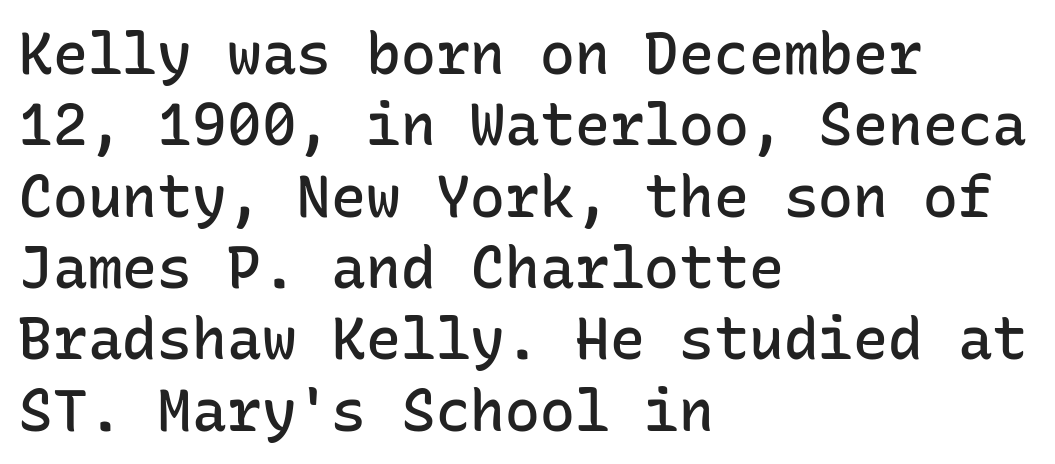
{"serif": "no", "italic": "no", "bold": "semi", "weight": "semibold", "width": "normal", "stroke_contrast": "low", "x_height": "medium", "monospaced": "yes", "underline": "no", "align": "left", "line_spacing_ratio": 1.23, "letter_spacing": "normal", "letter_spacing_em": 0.0, "glyph_px": 58}
